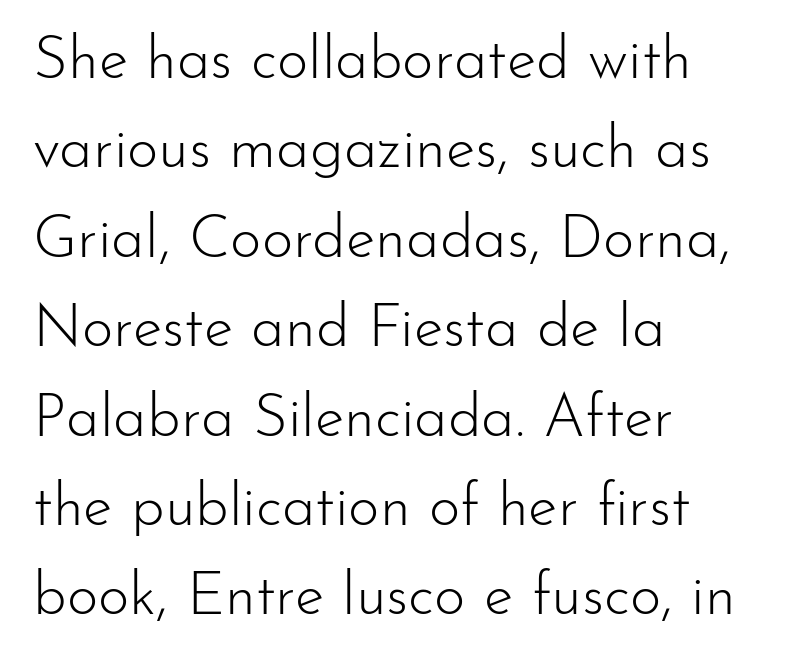
The image shows 60 px light sans-serif type, upright; set left-aligned, normal line spacing (1.49x), normal letter spacing, not underlined; low stroke contrast and a small x-height.
